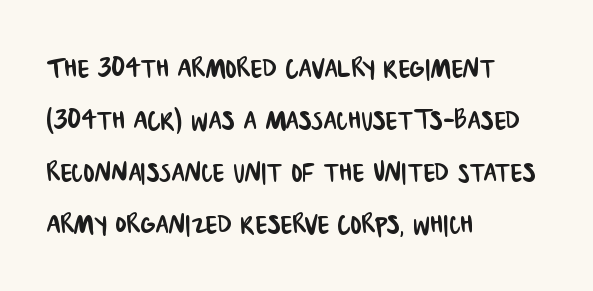
{"serif": "no", "width": "condensed", "stroke_contrast": "low", "x_height": "large", "monospaced": "no", "underline": "no", "align": "left", "line_spacing": "normal", "line_spacing_ratio": 1.53, "letter_spacing": "normal", "letter_spacing_em": 0.0, "glyph_px": 34}
